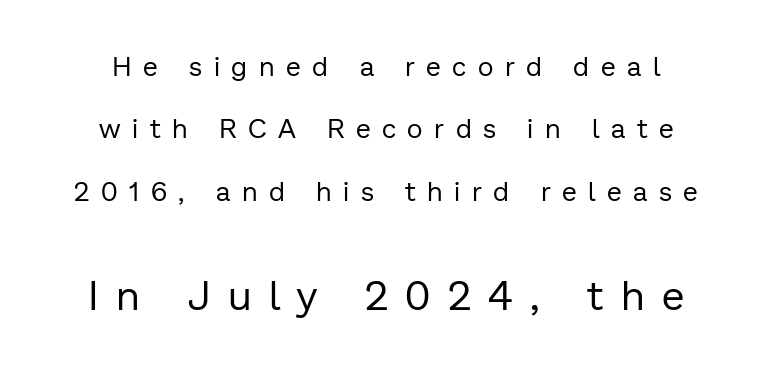
Heaviness? Minimal to ordinary, like unemphasized prose. Underline: absent. These lines are rendered in a variable-pitch font. Short note: letters widely spaced. Summary of vertical rhythm: relaxed, with wide interline spacing. Does the type have serifs? No, each stem ends abruptly.
